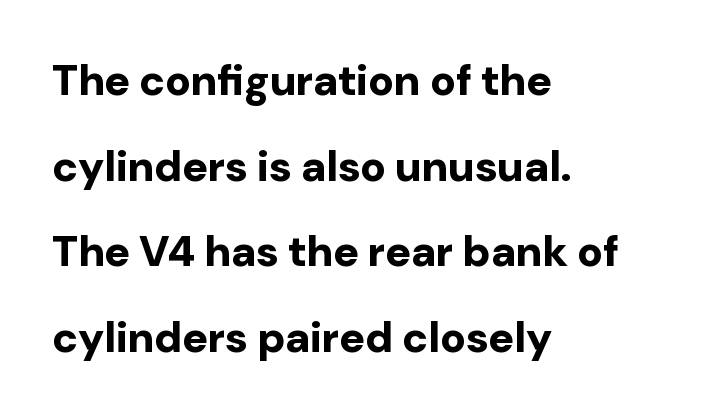
The image shows 43 px bold sans-serif type, upright; set left-aligned, loose line spacing (1.99x), normal letter spacing, not underlined; low stroke contrast and a medium x-height.
